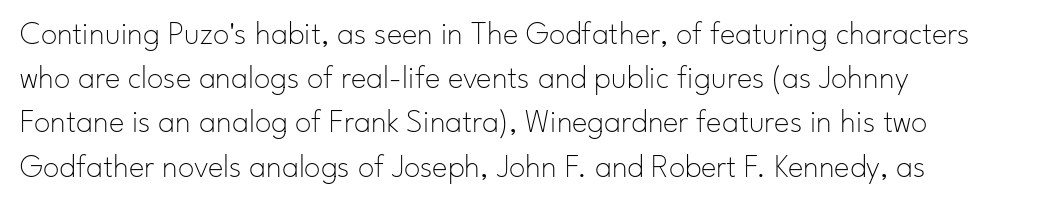
{"serif": "no", "italic": "no", "bold": "no", "weight": "thin", "width": "normal", "stroke_contrast": "low", "x_height": "small", "monospaced": "no", "underline": "no", "align": "left", "line_spacing": "normal", "line_spacing_ratio": 1.34, "letter_spacing": "normal", "letter_spacing_em": 0.0, "glyph_px": 33}
